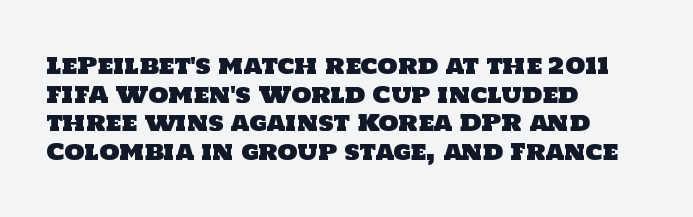
Teacher's note: observe the even left margin — that is flush-left alignment. Students, observe: this is what conventionally led text looks like. A clean baseline with only descenders dipping below it. Each word holds together tightly as a unit, with standard inter-letter gaps.
